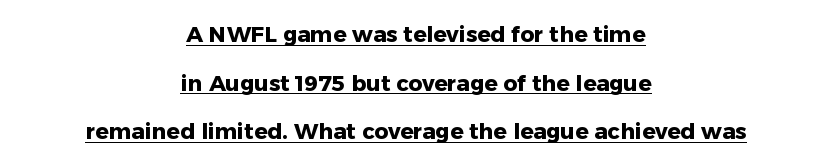
Underlining? Definitely there. I'd describe the lettering as bold — thick and assertive. The type sits square on the baseline with zero lean. You could call the tracking neutral — neither tight nor loose.
